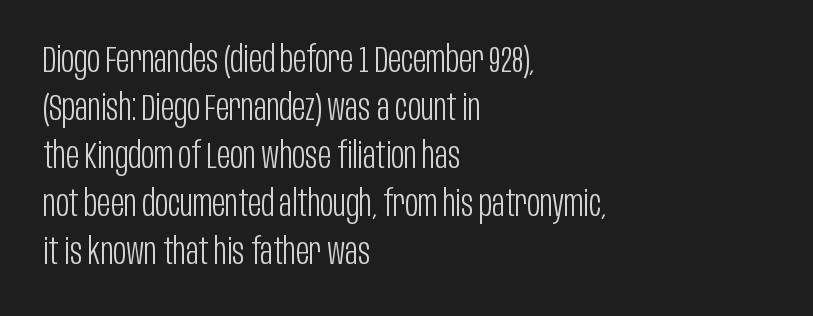
The face used here is proportionally spaced, like ordinary book or web type. Unmarked baselines from the first word to the last. There is no visible air inserted between adjacent glyphs. Leading: standard. Does the copy run flush right? No — it runs flush left.
